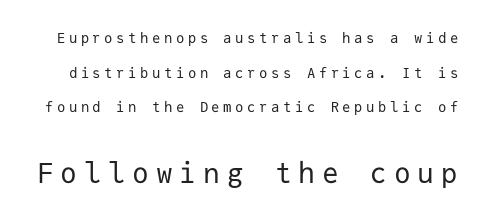
Look at the tracking — it's clearly loosened, letters drifting apart. Plain, unruled lines of type. The text was rendered using a sans face with plain stroke endings. Think of a typewriter: that constant character pitch is what you see here.
